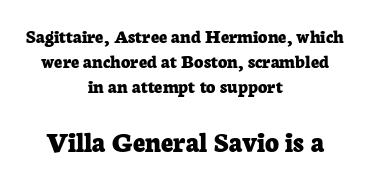
The image shows 30 px bold serif type, upright; set centered, normal line spacing (1.25x), normal letter spacing, not underlined; the second (bottom) block is 1.5x larger; low stroke contrast and a medium x-height.
